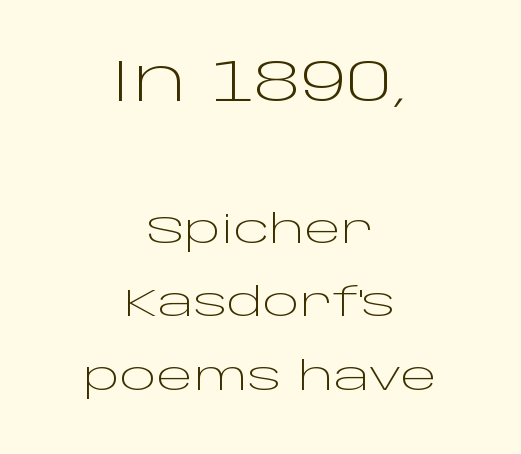
Ink coverage per letter is moderate at most. The face used here is proportionally spaced, like ordinary book or web type. Posture: straight, roman, zero tilt. Compared with typical body copy, the letter spacing here is the same. In CSS terms this would be text-align: center. Between these two stacked blocks, the higher one wins on size.
